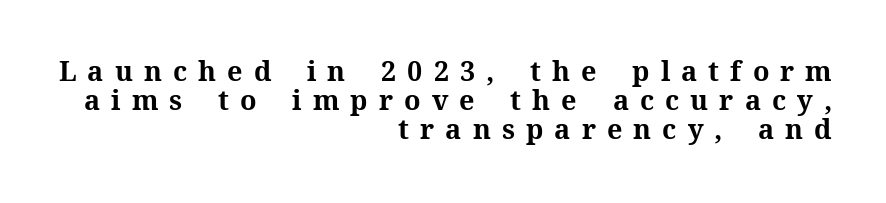
The foot of each line stays bare and open. Vertical strokes here are truly vertical. Set as a true bold cut, around the 700 mark. Short and long lines alike share a common ending point at right.
